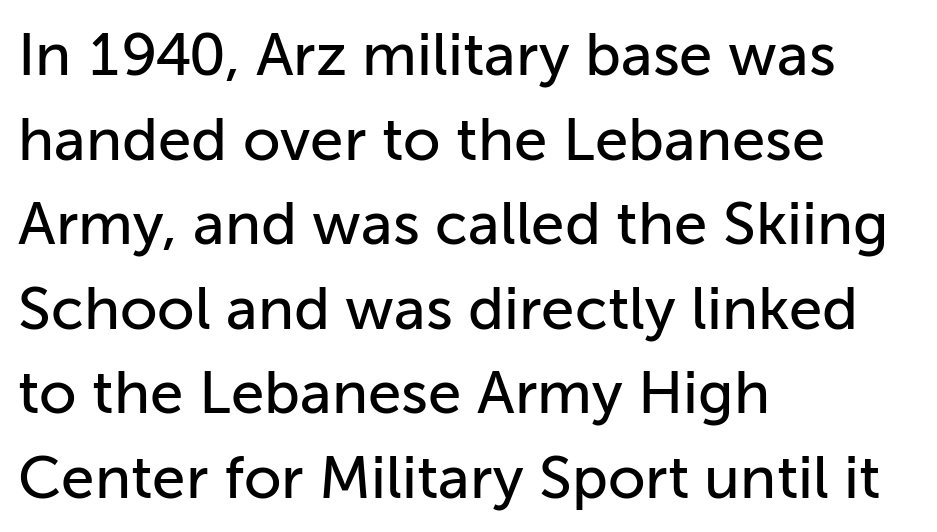
Each row of text sits above clean, open space. Inter-character spacing is left at the font's built-in metrics. Looks like regular typesetting: each glyph gets only the width it needs. Teacher's note: observe the even left margin — that is flush-left alignment.
